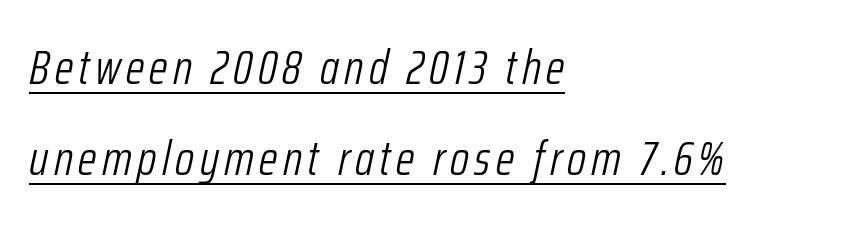
Q: Is the text bold? A: No.
Q: Is the text italic (slanted)? A: Yes, it leans right by about 12 degrees.
Q: Is the text underlined? A: Yes.
Q: How is the paragraph aligned? A: Left-aligned.
Q: Width (condensed, normal, or wide)? A: Condensed.
Q: Stroke contrast? A: Low.
Q: x-height? A: Medium.
Q: Monospaced? A: No.
